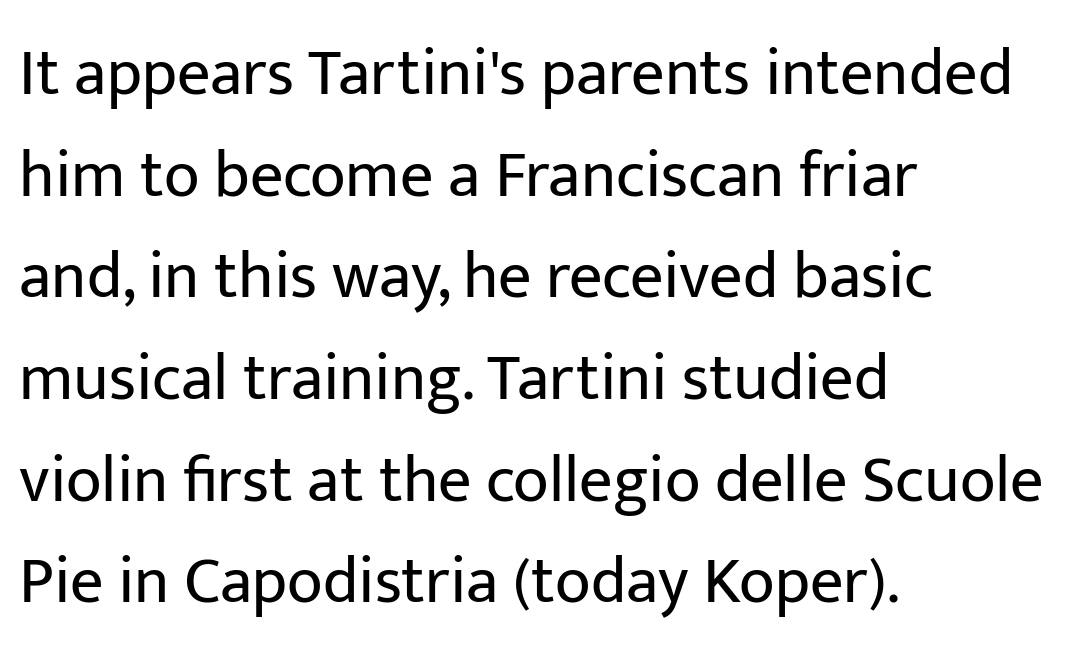
The image shows 66 px regular-weight sans-serif type, upright; set left-aligned, normal line spacing (1.54x), normal letter spacing, not underlined; low stroke contrast and a medium x-height.
